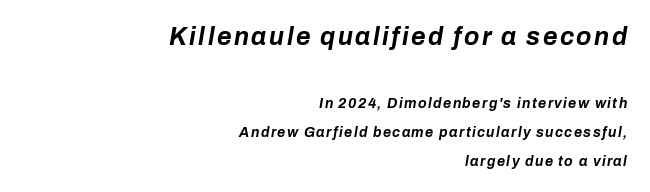
The space directly below the letters is spotless. Typesetter's note — upper block bumped up in size, lower block left smaller. The space between consecutive lines is lavish. The text block is weighted toward the right margin, trailing off unevenly leftward. Summary of weight: heavy, a full bold.
